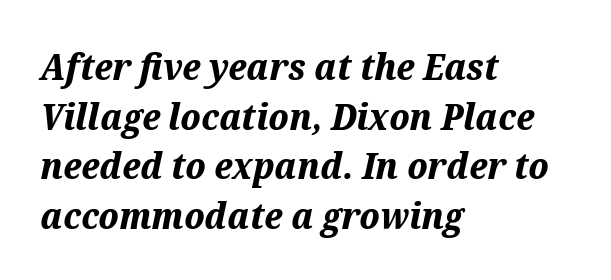
{"italic": "yes", "lean": "right", "slant_degrees": 12, "bold": "yes", "weight": "bold", "width": "normal", "stroke_contrast": "medium", "x_height": "medium", "monospaced": "no", "underline": "no", "align": "left", "line_spacing": "normal", "line_spacing_ratio": 1.34, "letter_spacing": "normal", "letter_spacing_em": 0.0, "glyph_px": 37}
